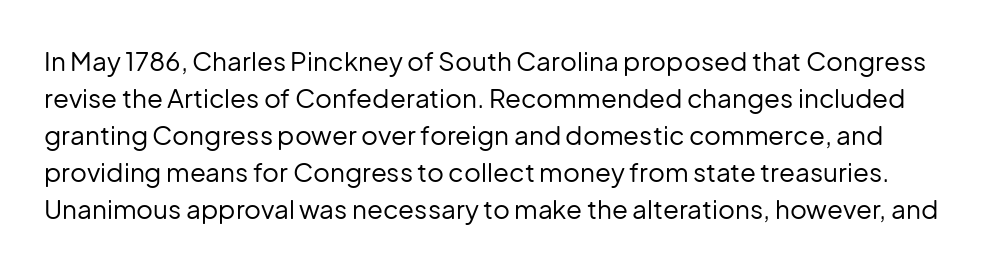
{"italic": "no", "bold": "no", "underline": "no", "line_spacing": "normal", "line_spacing_ratio": 1.42, "letter_spacing": "normal", "letter_spacing_em": 0.0, "glyph_px": 26}
